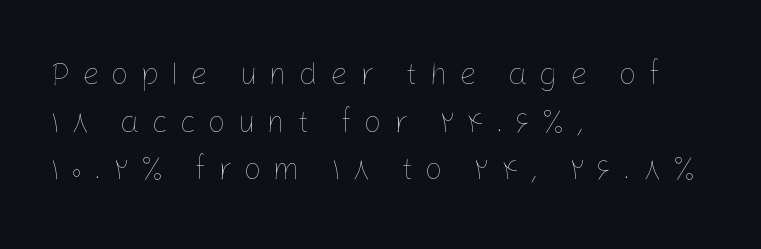
Q: Is the text bold? A: No.
Q: Is the text italic (slanted)? A: No, it is upright.
Q: Is the text underlined? A: No.
Q: How is the paragraph aligned? A: Left-aligned.
Q: Is the spacing between letters normal or unusually wide? A: Unusually wide.
Q: Is the spacing between lines tight, normal or loose? A: Normal.
Q: Width (condensed, normal, or wide)? A: Normal.
Q: Stroke contrast? A: Low.
Q: x-height? A: Medium.
Q: Monospaced? A: No.
